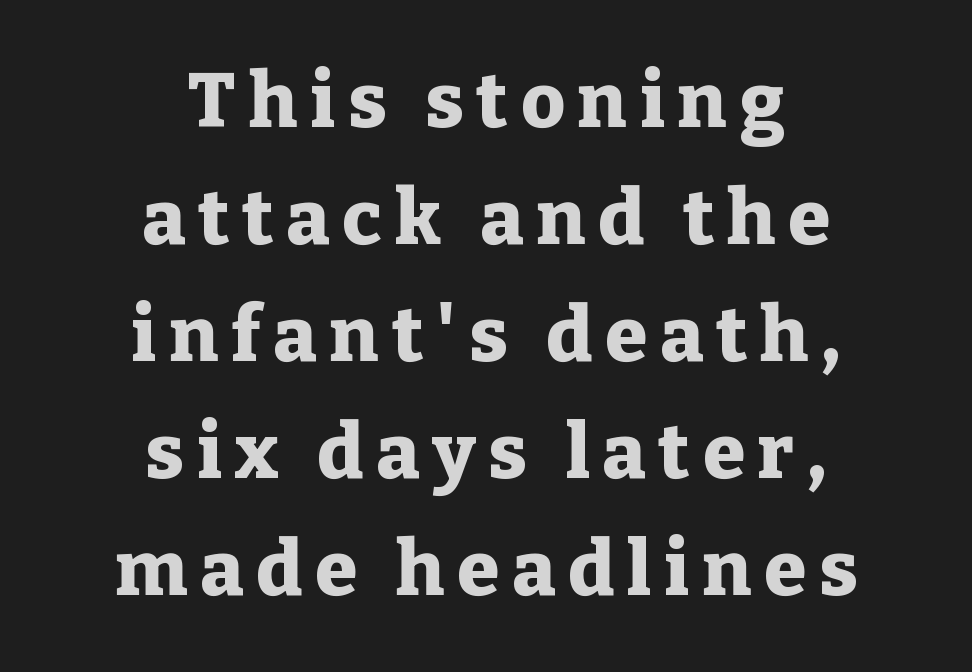
The image shows 76 px heavy serif type, upright; set centered, normal line spacing (1.54x), not underlined; low stroke contrast and a medium x-height.
